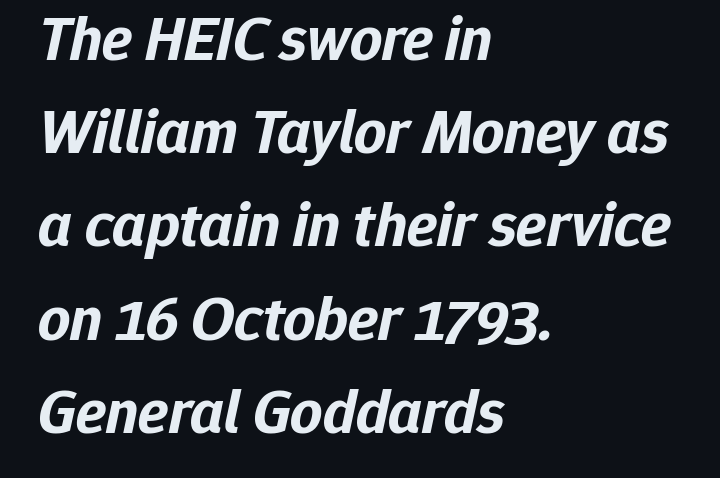
Q: Is the text bold? A: Yes.
Q: Is the text italic (slanted)? A: Yes, it leans right by about 12 degrees.
Q: Is the text underlined? A: No.
Q: How is the paragraph aligned? A: Left-aligned.
Q: Is the spacing between letters normal or unusually wide? A: Normal.
Q: Is the spacing between lines tight, normal or loose? A: Normal.
Q: Width (condensed, normal, or wide)? A: Normal.
Q: Stroke contrast? A: Low.
Q: x-height? A: Medium.
Q: Monospaced? A: No.
